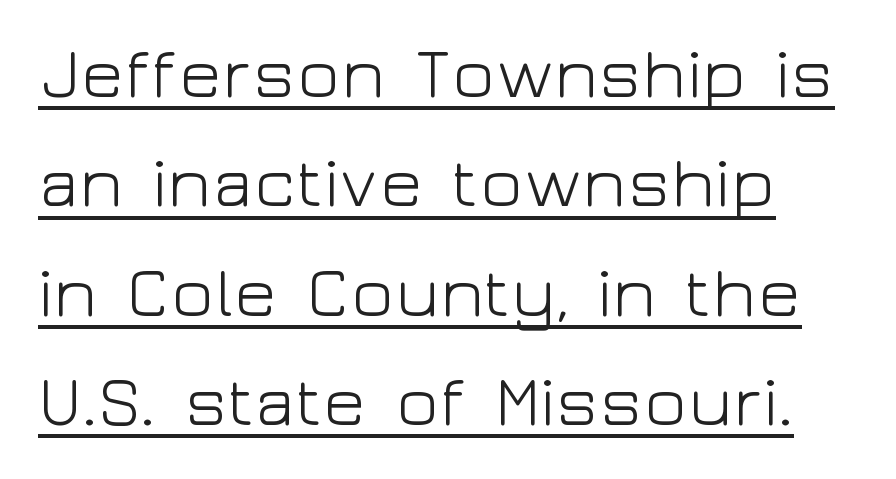
The tracking reads as untouched default to a designer's eye. Are there feet on the stems? There aren't — it's a sans. The paragraph has a hard left edge and a soft right edge. A rule runs beneath these lines of type. Varying glyph widths throughout — classic text-font behaviour. The passage shown is not bold in any degree.
